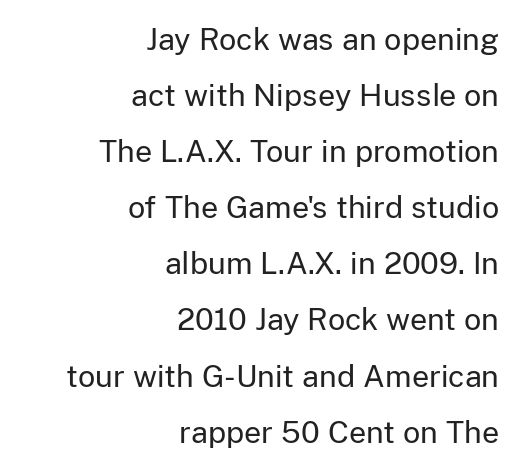
The image shows 30 px regular-weight sans-serif type, upright; set right-aligned, line spacing 1.87x, normal letter spacing, not underlined; low stroke contrast and a medium x-height.
